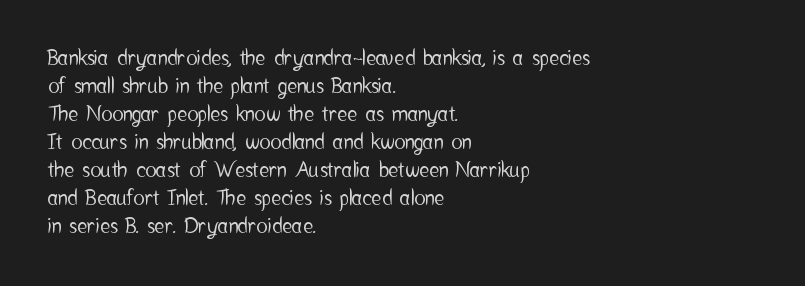
{"italic": "no", "underline": "no", "align": "left", "line_spacing": "normal", "line_spacing_ratio": 1.33, "letter_spacing": "normal", "letter_spacing_em": 0.0, "glyph_px": 21}
